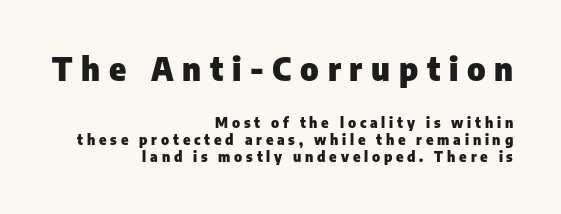
The image shows 32 px heavy sans-serif type, upright; set right-aligned, line spacing 1.22x, unusually wide letter spacing (+0.27 em), not underlined; the first (top) block is 2.29x larger; low stroke contrast and a medium x-height.
